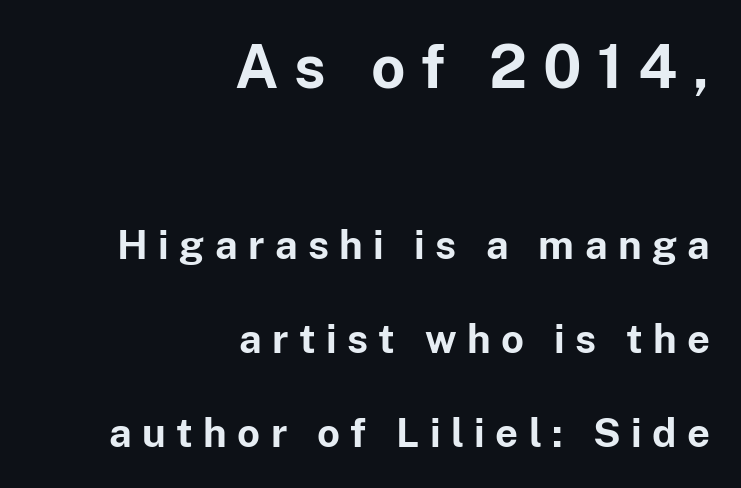
The image shows 60 px bold sans-serif type, upright; set right-aligned, loose line spacing (2.36x), unusually wide letter spacing (+0.26 em), not underlined; the first (top) block is 1.5x larger; low stroke contrast and a medium x-height.
